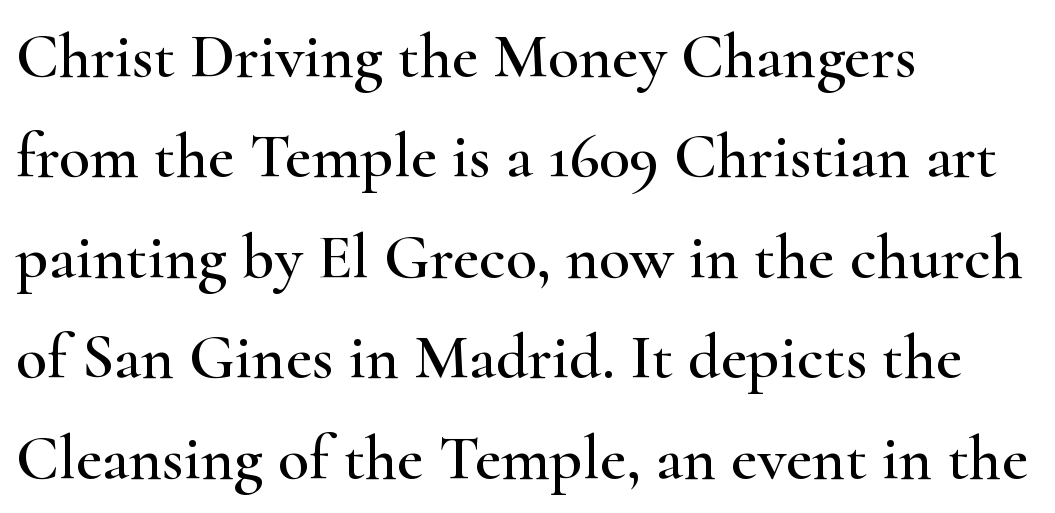
The vertical gap from one line to the next is medium. The specimen reads as upright at a glance. The face used here is rendered with its standard letterfit. Caption: multi-line text, flush left, ragged right. Note: serifs present on the glyphs. A bare baseline throughout the passage.
